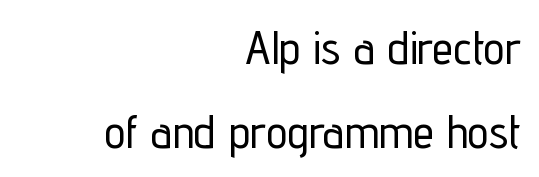
Q: Is the text italic (slanted)? A: No, it is upright.
Q: Is the typeface a serif or a sans-serif typeface? A: Sans-serif.
Q: Is the text underlined? A: No.
Q: How is the paragraph aligned? A: Right-aligned.
Q: Is the spacing between letters normal or unusually wide? A: Normal.
Q: Width (condensed, normal, or wide)? A: Condensed.
Q: Stroke contrast? A: Low.
Q: x-height? A: Medium.
Q: Monospaced? A: No.
